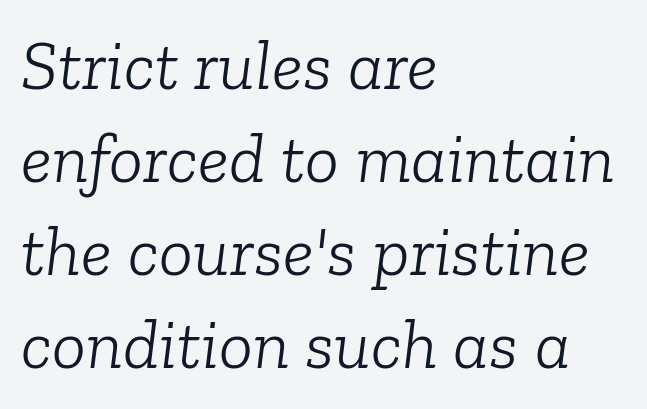
Q: Is the text bold? A: No.
Q: Is the text italic (slanted)? A: Yes, it leans right by about 6 degrees.
Q: Is the typeface a serif or a sans-serif typeface? A: Serif.
Q: Is the text underlined? A: No.
Q: How is the paragraph aligned? A: Left-aligned.
Q: Is the spacing between letters normal or unusually wide? A: Normal.
Q: Is the spacing between lines tight, normal or loose? A: Normal.
Q: Width (condensed, normal, or wide)? A: Normal.
Q: Stroke contrast? A: Low.
Q: x-height? A: Medium.
Q: Monospaced? A: No.
